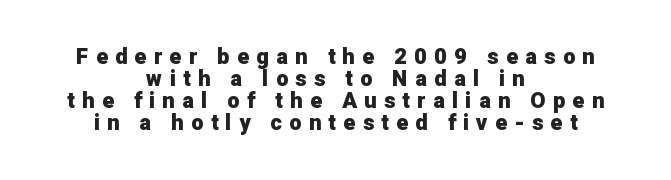
{"italic": "no", "bold": "yes", "underline": "no", "align": "center", "line_spacing": "tight", "line_spacing_ratio": 1.0, "letter_spacing": "wide", "letter_spacing_em": 0.33, "glyph_px": 22}
